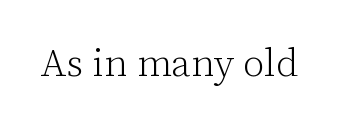
Q: Is the text bold? A: No.
Q: Is the text italic (slanted)? A: No, it is upright.
Q: Is the typeface a serif or a sans-serif typeface? A: Serif.
Q: Is the text underlined? A: No.
Q: Is the spacing between letters normal or unusually wide? A: Normal.
Q: Width (condensed, normal, or wide)? A: Normal.
Q: Stroke contrast? A: Low.
Q: x-height? A: Medium.
Q: Monospaced? A: No.
